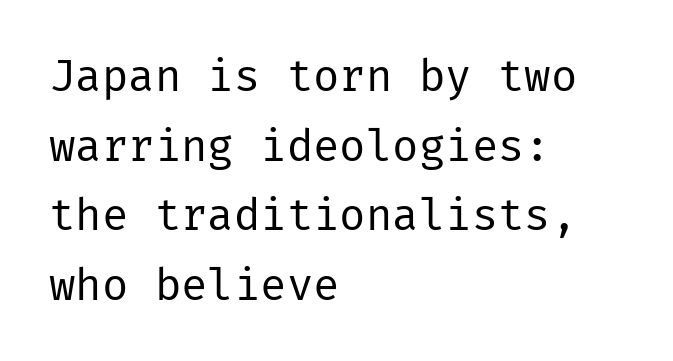
Q: Is the text bold? A: No.
Q: Is the text italic (slanted)? A: No, it is upright.
Q: Is the typeface a serif or a sans-serif typeface? A: Sans-serif.
Q: Is the text underlined? A: No.
Q: How is the paragraph aligned? A: Left-aligned.
Q: Is the spacing between letters normal or unusually wide? A: Normal.
Q: Is the spacing between lines tight, normal or loose? A: Normal.
Q: Width (condensed, normal, or wide)? A: Normal.
Q: Stroke contrast? A: Low.
Q: x-height? A: Medium.
